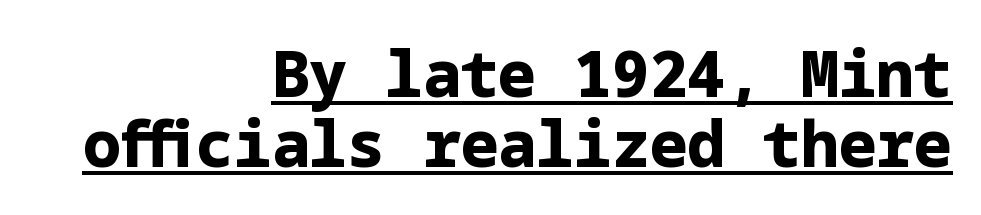
The image shows 63 px bold sans-serif type, upright; set right-aligned, tight line spacing (1.11x), normal letter spacing, underlined; low stroke contrast and a medium x-height.
